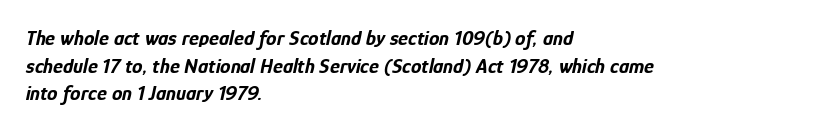
{"italic": "yes", "lean": "right", "slant_degrees": 12, "bold": "yes", "underline": "no", "align": "left", "line_spacing": "normal", "line_spacing_ratio": 1.32, "letter_spacing": "normal", "letter_spacing_em": 0.0, "glyph_px": 21}
